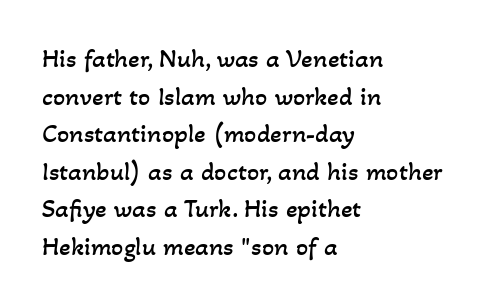
Q: Is the text bold? A: No.
Q: Is the text underlined? A: No.
Q: How is the paragraph aligned? A: Left-aligned.
Q: Is the spacing between letters normal or unusually wide? A: Normal.
Q: Is the spacing between lines tight, normal or loose? A: Normal.
